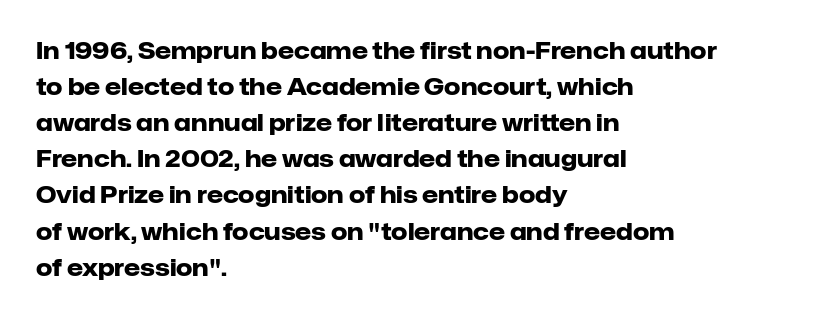
Q: Is the text bold? A: Yes.
Q: Is the text italic (slanted)? A: No, it is upright.
Q: Is the text underlined? A: No.
Q: How is the paragraph aligned? A: Left-aligned.
Q: Is the spacing between letters normal or unusually wide? A: Normal.
Q: Is the spacing between lines tight, normal or loose? A: Normal.
